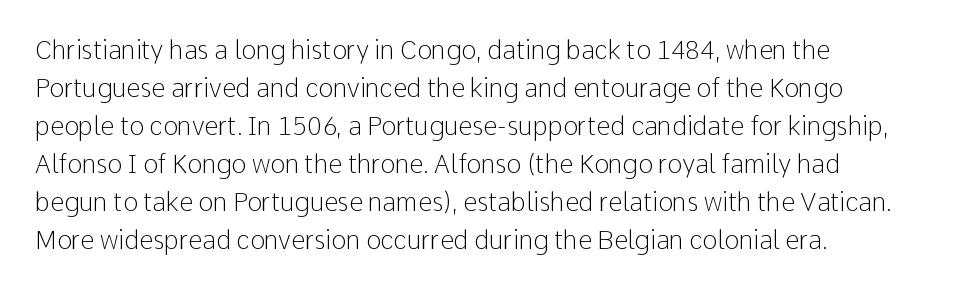
{"italic": "no", "bold": "no", "underline": "no", "align": "left", "line_spacing": "normal", "line_spacing_ratio": 1.52, "letter_spacing": "normal", "letter_spacing_em": 0.0, "glyph_px": 25}
